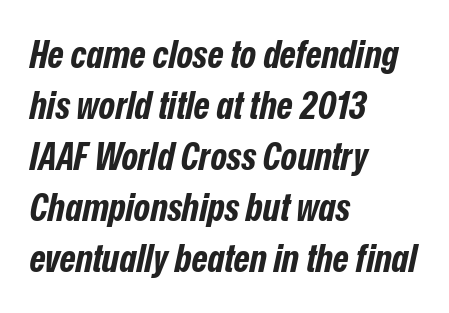
Quick note: italic. Caption: standard tracking, unaltered. The rendering uses a moderate line-height, typical for paragraphs. Caption: bold face, heavy strokes. The zone under the glyphs is completely vacant.
